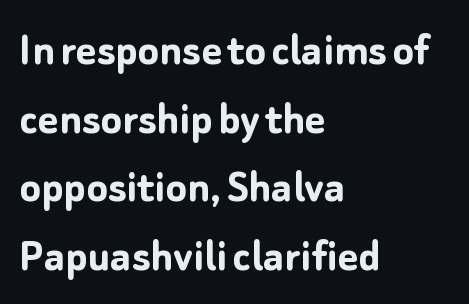
The image shows 49 px semibold sans-serif type, upright; set left-aligned, normal line spacing (1.4x), normal letter spacing, not underlined; low stroke contrast and a medium x-height.
